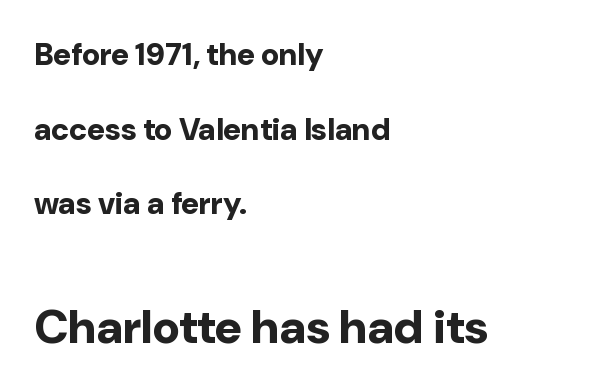
{"serif": "no", "italic": "no", "bold": "yes", "weight": "bold", "width": "normal", "stroke_contrast": "low", "x_height": "medium", "monospaced": "no", "underline": "no", "align": "left", "line_spacing": "loose", "line_spacing_ratio": 2.41, "letter_spacing": "normal", "letter_spacing_em": 0.0, "larger_block": "second", "size_ratio": 1.52, "glyph_px": 47}
